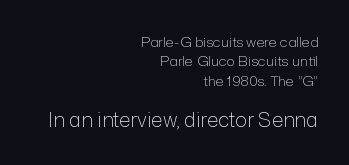
{"italic": "no", "bold": "no", "underline": "no", "align": "right", "line_spacing": "normal", "line_spacing_ratio": 1.38, "letter_spacing": "normal", "letter_spacing_em": 0.0, "larger_block": "second", "size_ratio": 1.43, "glyph_px": 20}
